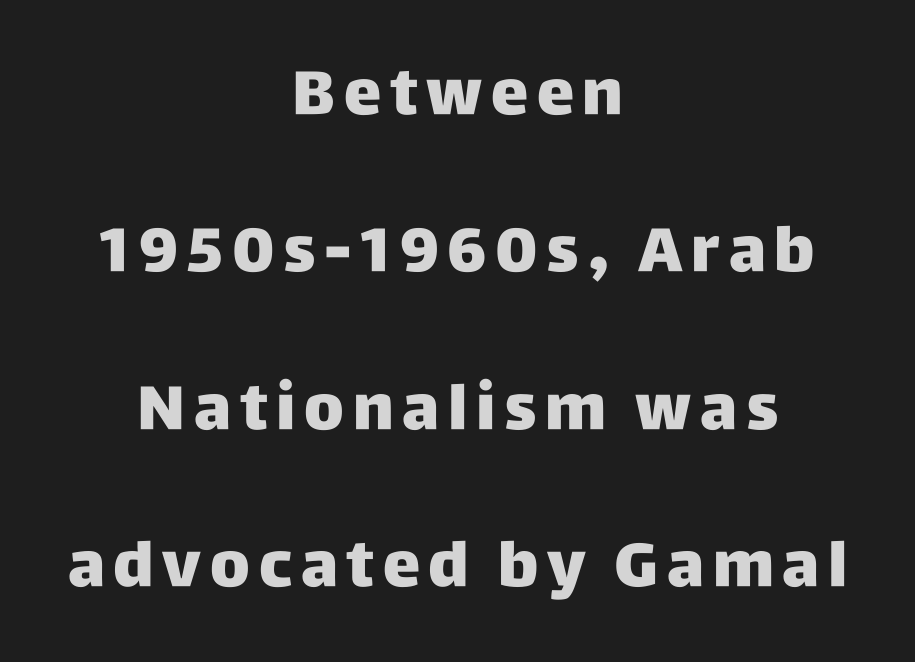
Observe the absence of serifs on each vertical stroke in this sample. Each row of text sits above clean, open space. Spacing verdict: proportional, widths tailored to each character. Ordinary non-slanted type is in use.
